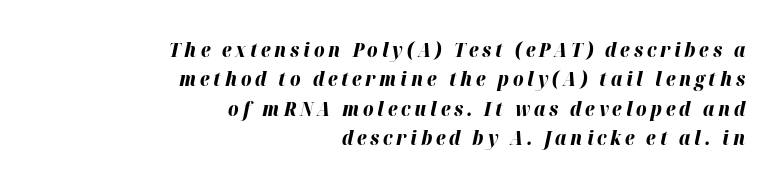
The strip under each line holds only bare page. I'd describe the lettering as bold — thick and assertive. Looking at the ascenders, they clearly lean. Alignment: flush right.
